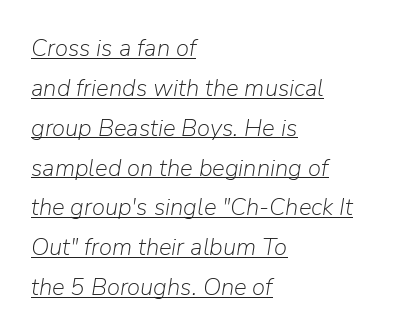
Q: Is the text bold? A: No.
Q: Is the text italic (slanted)? A: Yes, it leans right by about 9 degrees.
Q: Is the text underlined? A: Yes.
Q: How is the paragraph aligned? A: Left-aligned.
Q: Is the spacing between letters normal or unusually wide? A: Normal.
Q: Is the spacing between lines tight, normal or loose? A: Normal.
